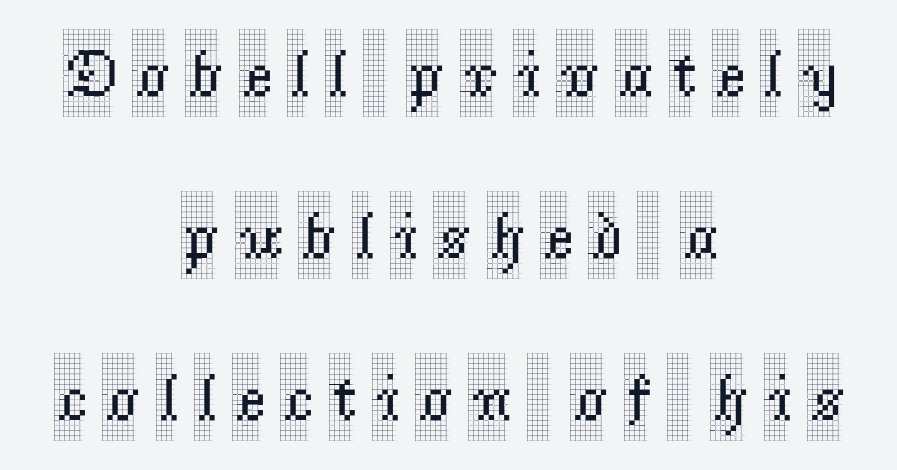
{"serif": "yes", "italic": "no", "width": "condensed", "x_height": "large", "monospaced": "no", "underline": "no", "align": "center", "line_spacing": "loose", "line_spacing_ratio": 2.42, "letter_spacing": "wide", "letter_spacing_em": 0.26, "glyph_px": 67}
